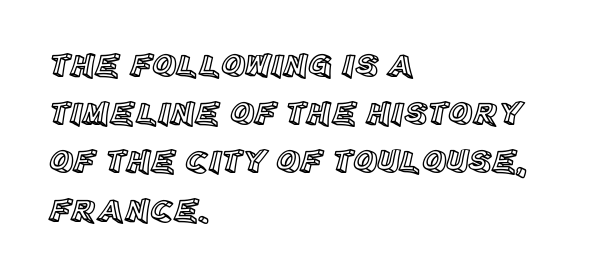
Q: Is the text italic (slanted)? A: Yes.
Q: Is the text underlined? A: No.
Q: How is the paragraph aligned? A: Left-aligned.
Q: Is the spacing between letters normal or unusually wide? A: Normal.
Q: Is the spacing between lines tight, normal or loose? A: Normal.
Q: Width (condensed, normal, or wide)? A: Normal.
Q: x-height? A: Large.
Q: Monospaced? A: No.
